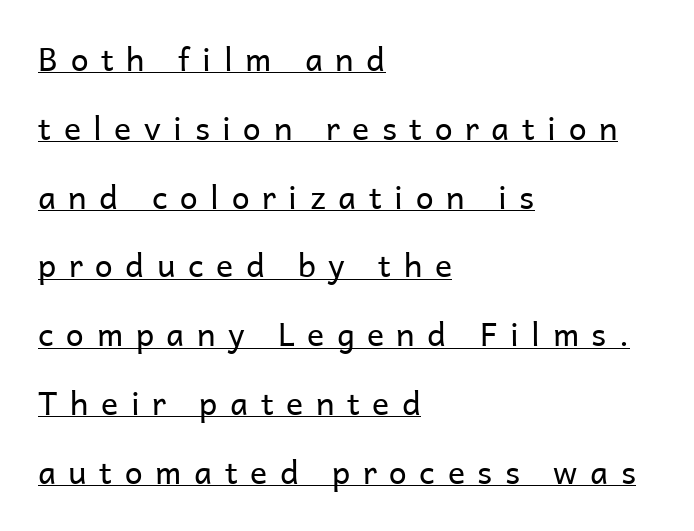
Q: Is the text bold? A: No.
Q: Is the text italic (slanted)? A: No, it is upright.
Q: Is the typeface a serif or a sans-serif typeface? A: Sans-serif.
Q: Is the text underlined? A: Yes.
Q: How is the paragraph aligned? A: Left-aligned.
Q: Is the spacing between letters normal or unusually wide? A: Unusually wide.
Q: Is the spacing between lines tight, normal or loose? A: Loose.
Q: Width (condensed, normal, or wide)? A: Normal.
Q: Stroke contrast? A: Low.
Q: x-height? A: Medium.
Q: Monospaced? A: No.
